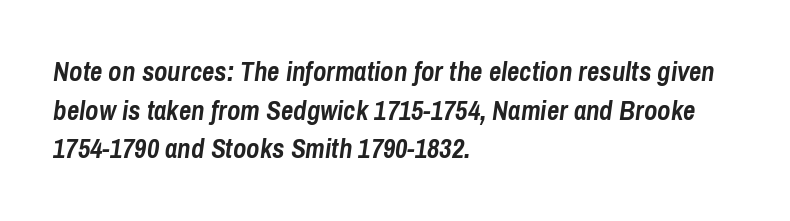
Q: Is the text bold? A: Yes.
Q: Is the text italic (slanted)? A: Yes, it leans right by about 8 degrees.
Q: Is the text underlined? A: No.
Q: How is the paragraph aligned? A: Left-aligned.
Q: Is the spacing between letters normal or unusually wide? A: Normal.
Q: Is the spacing between lines tight, normal or loose? A: Normal.
